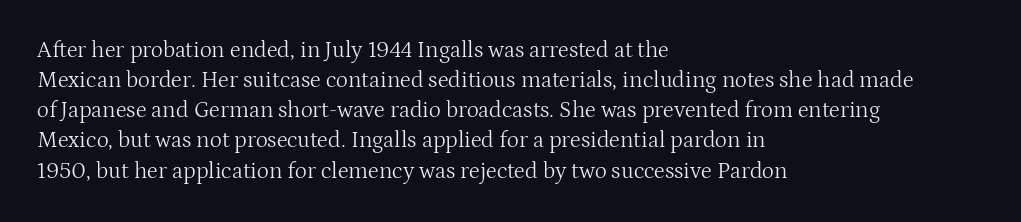
Teacher's note: observe the even left margin — that is flush-left alignment. Does extra space separate the letters? No, they use regular spacing. In terms of posture, this sample is upright. The glyphs are unaccompanied by any horizontal stroke below them. The lines sit at an ordinary, default distance from one another.
